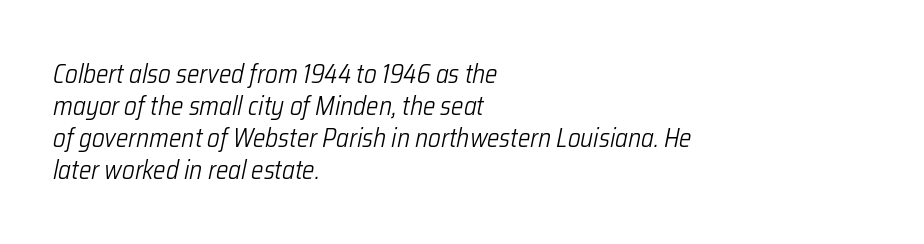
Q: Is the text bold? A: No.
Q: Is the text italic (slanted)? A: Yes, it leans right by about 12 degrees.
Q: Is the text underlined? A: No.
Q: How is the paragraph aligned? A: Left-aligned.
Q: Is the spacing between letters normal or unusually wide? A: Normal.
